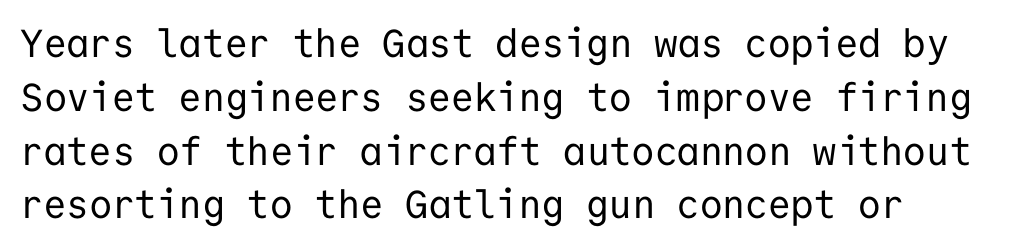
The image shows 39 px regular-weight sans-serif type, upright, monospaced; set left-aligned, normal line spacing (1.38x), normal letter spacing, not underlined; low stroke contrast and a medium x-height.
